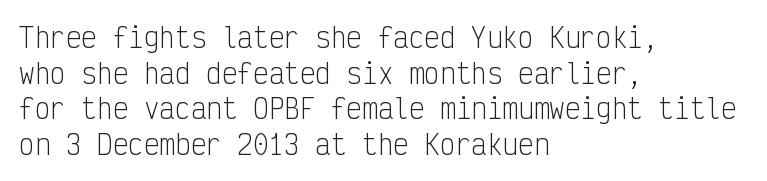
The line texture is even and compact thanks to regular tracking. Honestly, the row spacing looks completely unremarkable. Every row of glyphs begins at an identical x-position on the left. The letters stand straight up with perfectly vertical stems. Stroke thickness stays within the range of a standard reading face or lighter. Unmarked baselines from the first word to the last.
